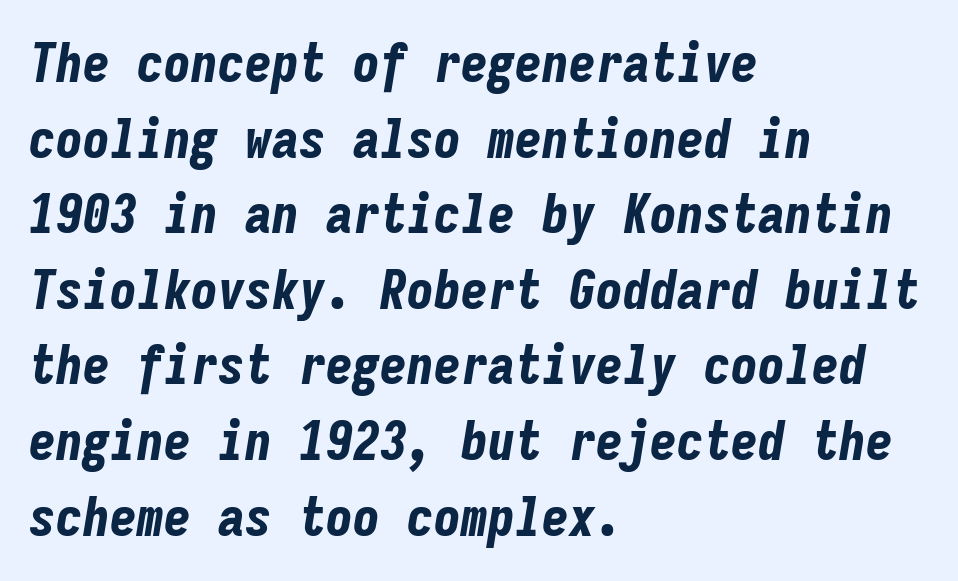
Q: Is the text bold? A: Yes.
Q: Is the text italic (slanted)? A: Yes, it leans right by about 9 degrees.
Q: Is the text underlined? A: No.
Q: How is the paragraph aligned? A: Left-aligned.
Q: Is the spacing between letters normal or unusually wide? A: Normal.
Q: Is the spacing between lines tight, normal or loose? A: Normal.
Q: Width (condensed, normal, or wide)? A: Condensed.
Q: Stroke contrast? A: Low.
Q: x-height? A: Medium.
Q: Monospaced? A: Yes.
